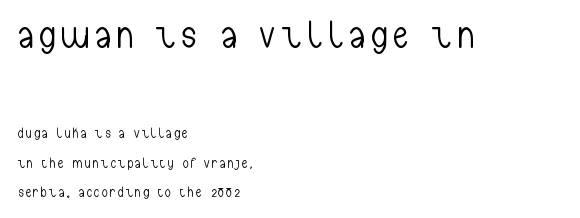
{"serif": "no", "italic": "no", "bold": "no", "weight": "light", "width": "condensed", "stroke_contrast": "low", "x_height": "medium", "monospaced": "no", "underline": "no", "align": "left", "line_spacing": "loose", "line_spacing_ratio": 2.08, "larger_block": "first", "size_ratio": 2.71, "glyph_px": 38}
